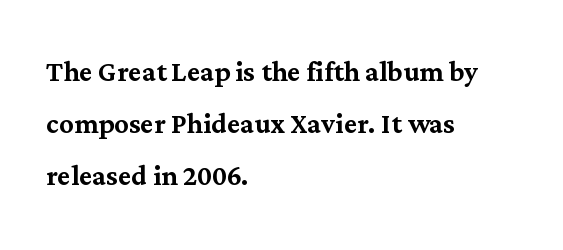
{"serif": "yes", "italic": "no", "width": "normal", "stroke_contrast": "medium", "x_height": "medium", "monospaced": "no", "underline": "no", "align": "left", "line_spacing": "normal", "line_spacing_ratio": 1.45, "letter_spacing": "normal", "letter_spacing_em": 0.0, "glyph_px": 36}
